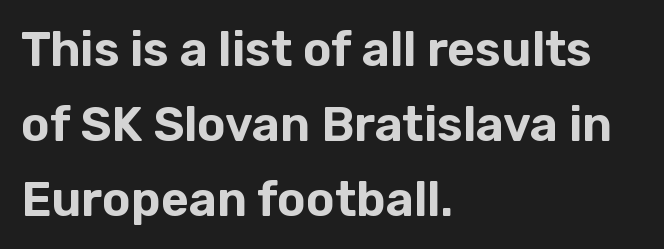
{"serif": "no", "italic": "no", "width": "normal", "stroke_contrast": "low", "x_height": "medium", "monospaced": "no", "underline": "no", "align": "left", "line_spacing": "normal", "line_spacing_ratio": 1.56, "letter_spacing": "normal", "letter_spacing_em": 0.0, "glyph_px": 48}
